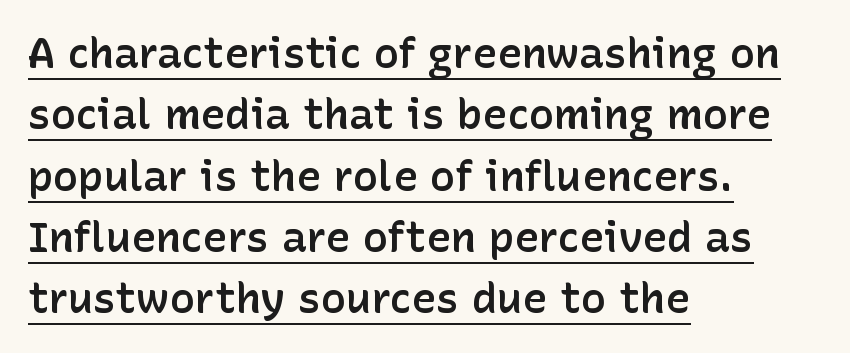
The image shows 42 px semibold sans-serif type, upright; set left-aligned, normal line spacing (1.46x), normal letter spacing, underlined; low stroke contrast and a medium x-height.
